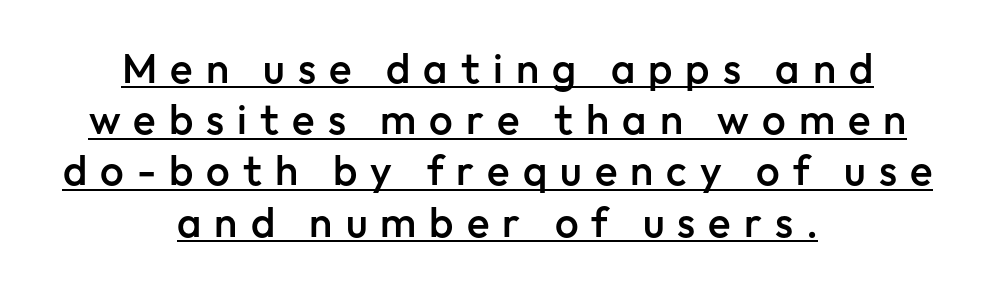
Proportional: the letters do not fall into vertical columns. These characters rest on top of a visible drawn line. Posture: straight, roman, zero tilt. The glyphs in this specimen are sans serif. The horizontal fit of the characters is loose and conspicuously gappy.
